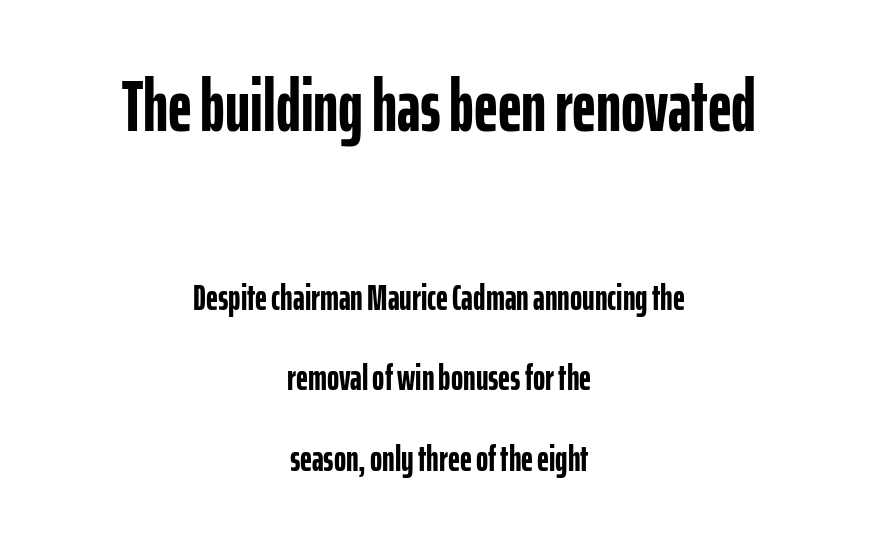
The image shows 74 px semibold, condensed sans-serif type, upright; set centered, loose line spacing (2.18x), normal letter spacing, not underlined; the first (top) block is 2.0x larger; low stroke contrast and a medium x-height.
